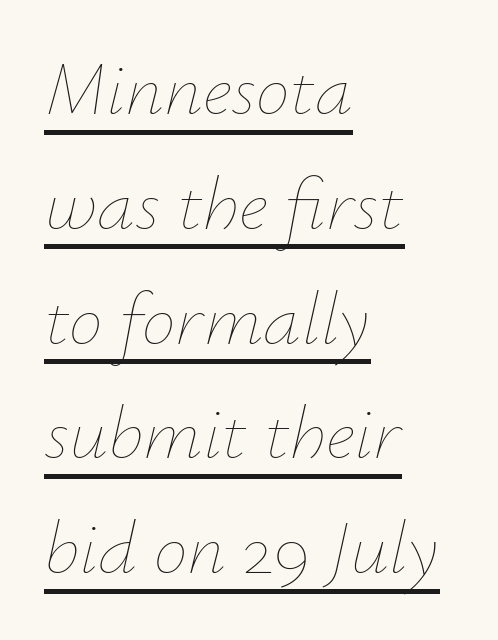
The image shows 76 px thin type, italic (leaning right); set left-aligned, normal line spacing (1.51x), normal letter spacing, underlined; low stroke contrast and a small x-height.
